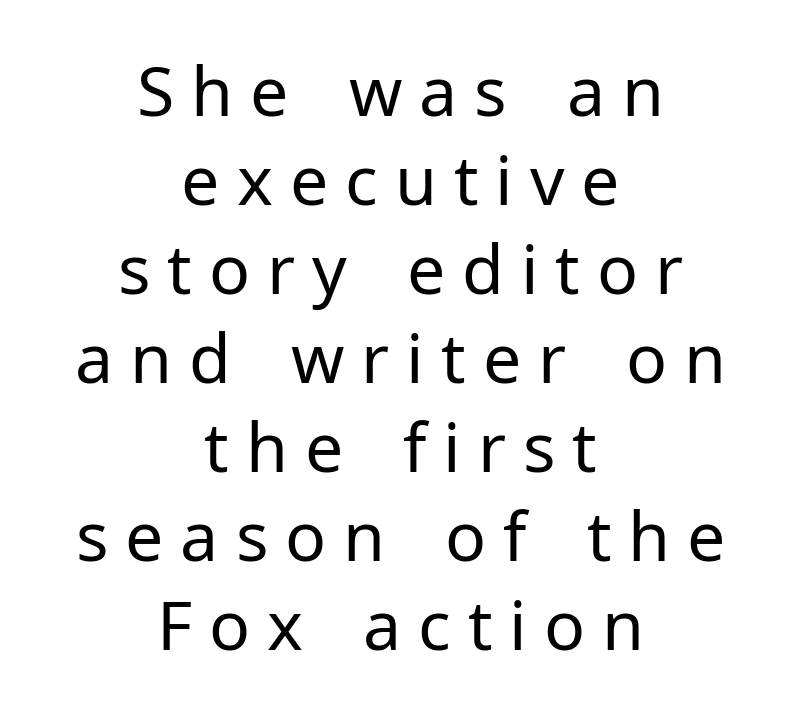
Horizontal bands of white between lines are of average thickness. Check under the words: just untouched page. It's the straight-up-and-down kind of type. Compared with a flush-left layout, this one balances lines on the center instead.
